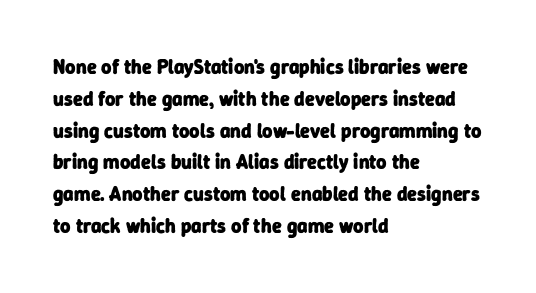
Students, this is bold: see how much ink each stroke carries. The letterforms sit shoulder to shoulder at normal distance. Does the copy run flush right? No — it runs flush left. Bare-footed words on every line.
